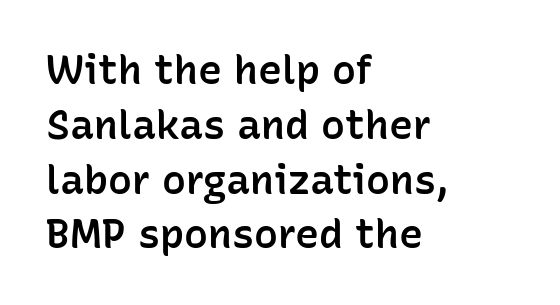
{"serif": "no", "italic": "no", "bold": "semi", "weight": "semibold", "width": "normal", "stroke_contrast": "low", "x_height": "medium", "monospaced": "no", "underline": "no", "align": "left", "line_spacing": "normal", "line_spacing_ratio": 1.37, "letter_spacing": "normal", "letter_spacing_em": 0.0, "glyph_px": 40}
